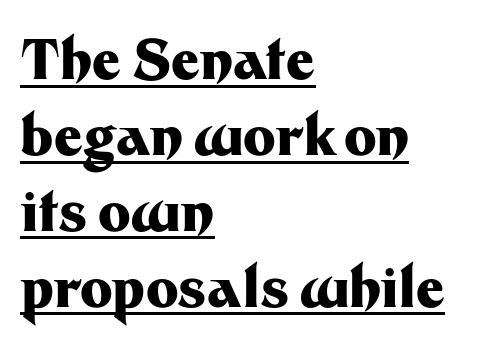
{"serif": "no", "italic": "no", "bold": "yes", "weight": "heavy", "width": "normal", "stroke_contrast": "medium", "x_height": "medium", "monospaced": "no", "underline": "yes", "align": "left", "line_spacing": "normal", "line_spacing_ratio": 1.38, "letter_spacing": "normal", "letter_spacing_em": 0.0, "glyph_px": 55}
